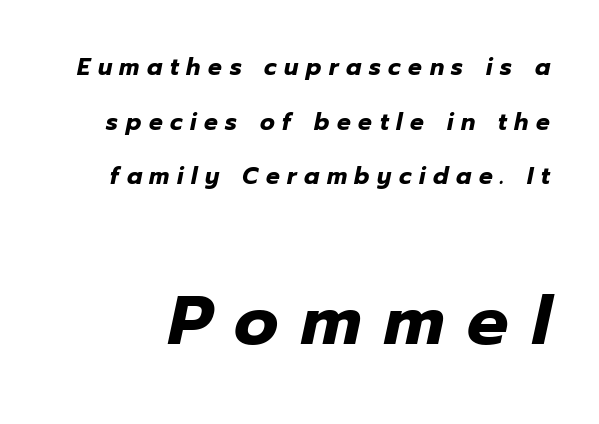
The image shows 69 px heavy type, italic (leaning right); set loose line spacing (2.38x), unusually wide letter spacing (+0.33 em), not underlined; the second (bottom) block is 3.0x larger; low stroke contrast and a medium x-height.
